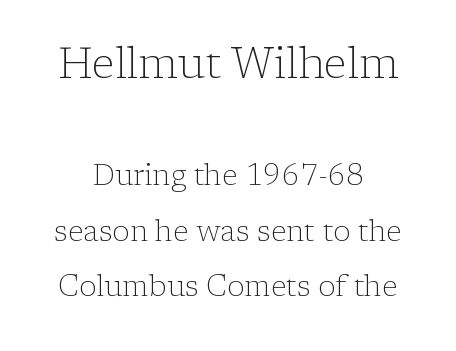
The image shows 43 px light serif type, upright; set centered, loose line spacing (1.92x), normal letter spacing, not underlined; the first (top) block is 1.48x larger; low stroke contrast and a medium x-height.
